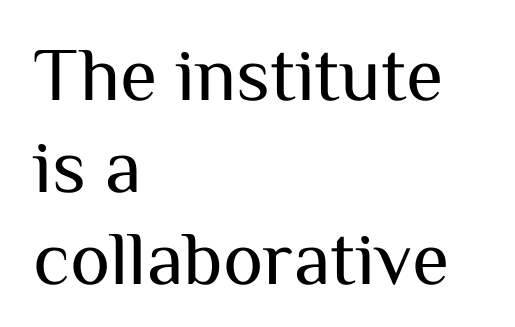
{"serif": "no", "italic": "no", "bold": "no", "weight": "regular", "width": "normal", "stroke_contrast": "medium", "x_height": "medium", "monospaced": "no", "underline": "no", "align": "left", "line_spacing_ratio": 1.21, "letter_spacing": "normal", "letter_spacing_em": 0.0, "glyph_px": 76}
